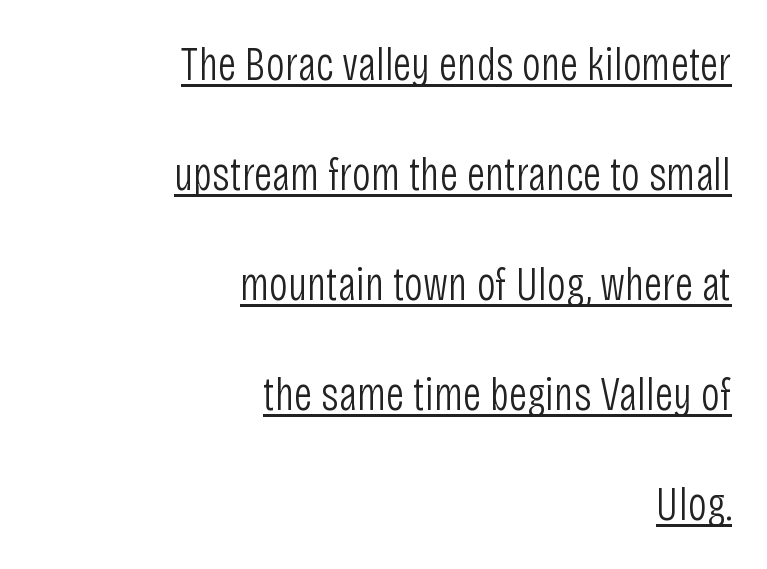
Is there much room between lines? Yes — plenty of vertical air separates them. Note the varied advance widths — an 'i' is clearly narrower than an 'm'. The typesetting does not lean heavy: it is not bold. The lines are quadded right.
